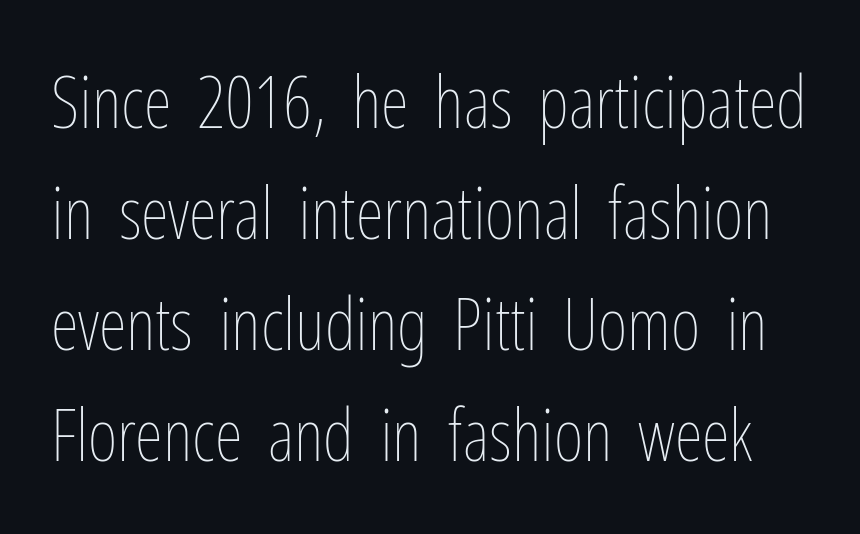
Designer's note — italics off, roman on. Is this a fixed-width face? No — the glyphs have proportional, varying widths. Nothing heavy about these letters — not bold at all. Does extra space separate the letters? No, they use regular spacing.
